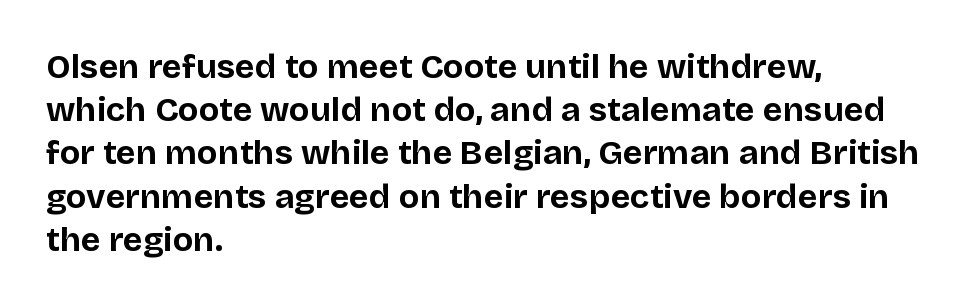
{"serif": "no", "italic": "no", "bold": "yes", "weight": "bold", "width": "normal", "stroke_contrast": "low", "x_height": "large", "monospaced": "no", "underline": "no", "align": "left", "line_spacing": "normal", "line_spacing_ratio": 1.27, "letter_spacing": "normal", "letter_spacing_em": 0.0, "glyph_px": 34}
